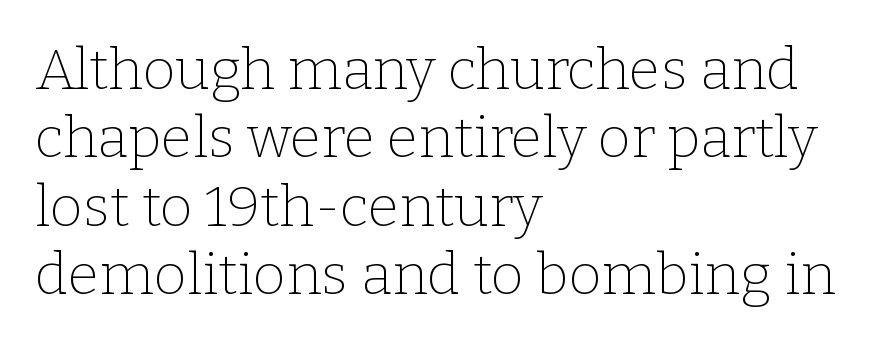
Q: Is the text bold? A: No.
Q: Is the text italic (slanted)? A: No, it is upright.
Q: Is the typeface a serif or a sans-serif typeface? A: Serif.
Q: Is the text underlined? A: No.
Q: How is the paragraph aligned? A: Left-aligned.
Q: Is the spacing between letters normal or unusually wide? A: Normal.
Q: Width (condensed, normal, or wide)? A: Normal.
Q: Stroke contrast? A: Low.
Q: x-height? A: Medium.
Q: Monospaced? A: No.
